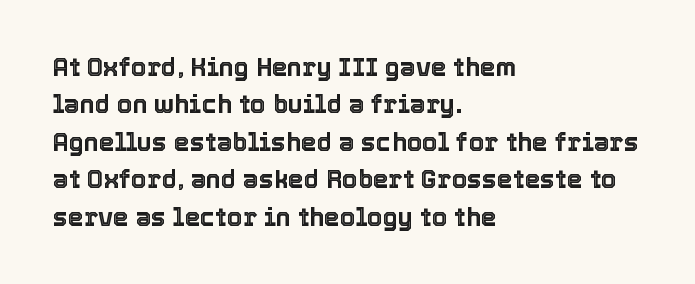
{"italic": "no", "underline": "no", "align": "left", "line_spacing": "normal", "line_spacing_ratio": 1.5, "letter_spacing": "normal", "letter_spacing_em": 0.0, "glyph_px": 25}
